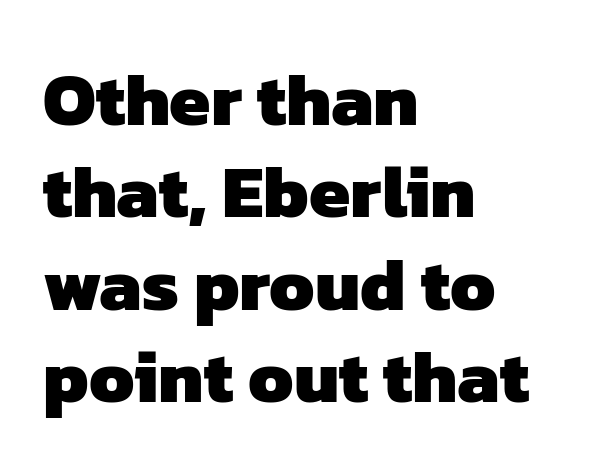
{"serif": "no", "bold": "yes", "weight": "heavy", "width": "normal", "stroke_contrast": "low", "x_height": "medium", "monospaced": "no", "underline": "no", "align": "left", "line_spacing": "normal", "line_spacing_ratio": 1.25, "letter_spacing": "normal", "letter_spacing_em": 0.0, "glyph_px": 74}
